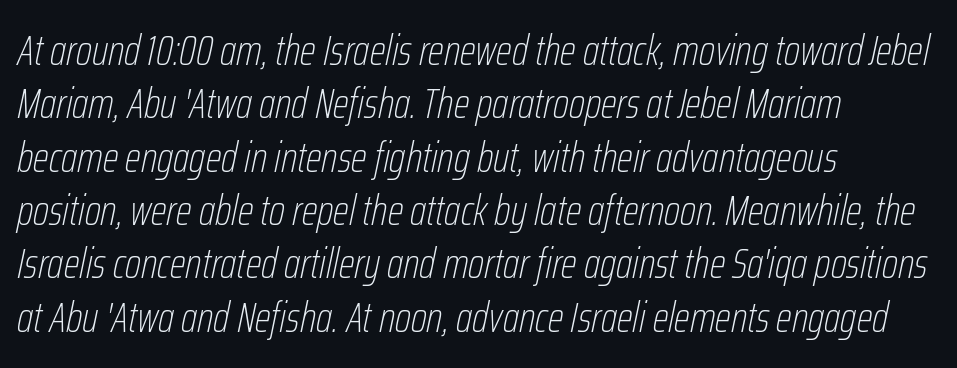
{"italic": "yes", "lean": "right", "slant_degrees": 12, "bold": "no", "weight": "thin", "width": "condensed", "stroke_contrast": "low", "x_height": "medium", "monospaced": "no", "underline": "no", "align": "left", "line_spacing": "normal", "line_spacing_ratio": 1.27, "letter_spacing": "normal", "letter_spacing_em": 0.0, "glyph_px": 42}
